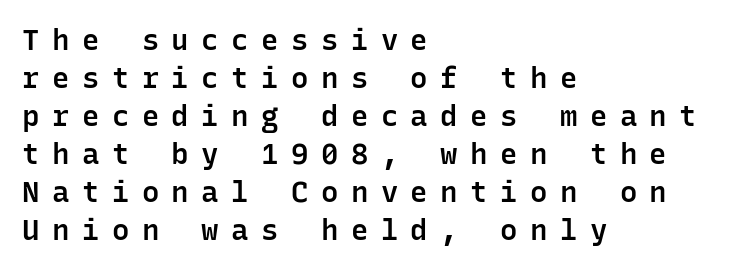
The rendering uses a moderate line-height, typical for paragraphs. A clean baseline with only descenders dipping below it. A classic flush-left, rag-right setting is used for this passage. Italic: no, the glyphs are upright roman.
